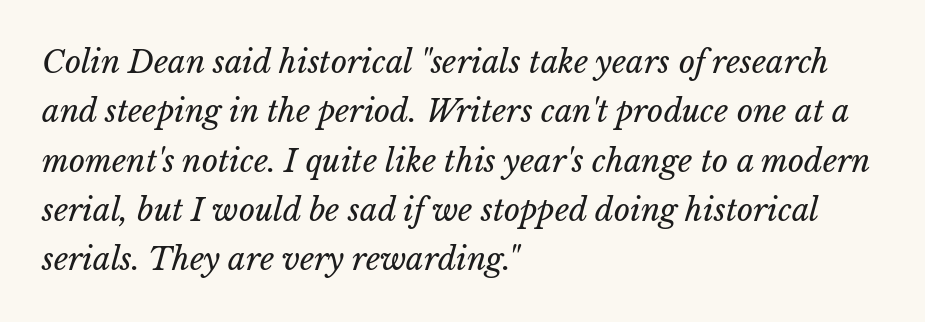
Weight: regular or lighter. Where is the straight margin? On the left. Standard letterfit; no display-style spreading of the glyphs. Varying glyph widths throughout — classic text-font behaviour. Looking at the ascenders, they clearly lean. The words here are not underlined.
